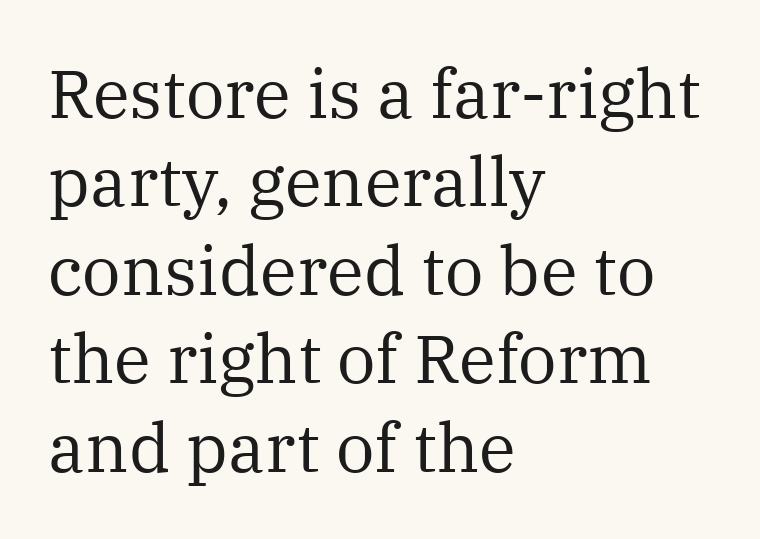
The image shows 68 px regular-weight serif type, upright; set left-aligned, normal line spacing (1.3x), normal letter spacing, not underlined; medium stroke contrast and a medium x-height.
